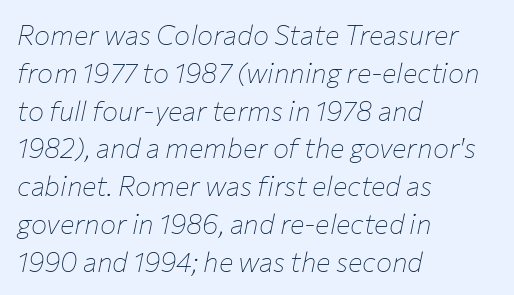
Q: Is the text bold? A: No.
Q: Is the text italic (slanted)? A: Yes, it leans right by about 12 degrees.
Q: Is the text underlined? A: No.
Q: How is the paragraph aligned? A: Left-aligned.
Q: Is the spacing between letters normal or unusually wide? A: Normal.
Q: Is the spacing between lines tight, normal or loose? A: Normal.
